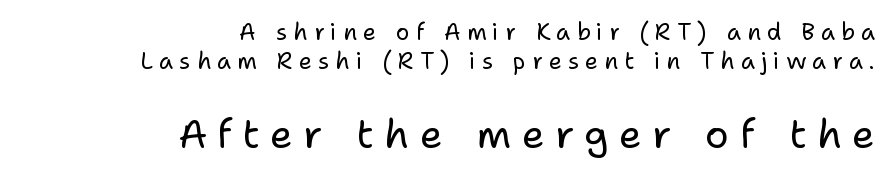
The image shows 40 px regular-weight sans-serif type, upright; set right-aligned, normal line spacing (1.28x), unusually wide letter spacing (+0.26 em), not underlined; the second (bottom) block is 1.74x larger; low stroke contrast and a medium x-height.
